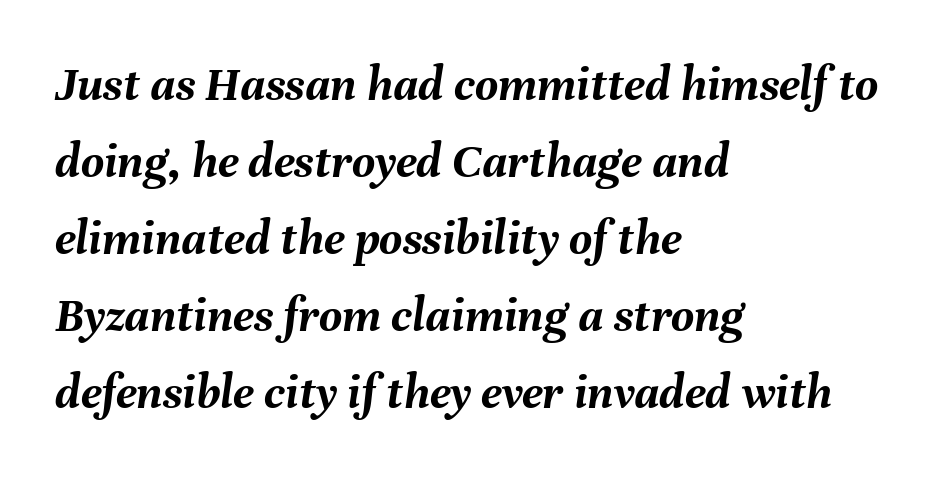
{"italic": "yes", "lean": "right", "slant_degrees": 8, "bold": "yes", "weight": "semibold", "width": "normal", "stroke_contrast": "medium", "x_height": "medium", "monospaced": "no", "underline": "no", "align": "left", "line_spacing": "normal", "line_spacing_ratio": 1.54, "letter_spacing": "normal", "letter_spacing_em": 0.0, "glyph_px": 50}
